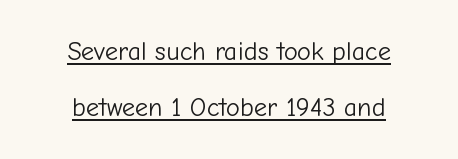
Q: Is the text bold? A: No.
Q: Is the text italic (slanted)? A: No, it is upright.
Q: Is the text underlined? A: Yes.
Q: How is the paragraph aligned? A: Centered.
Q: Is the spacing between letters normal or unusually wide? A: Normal.
Q: Is the spacing between lines tight, normal or loose? A: Loose.
